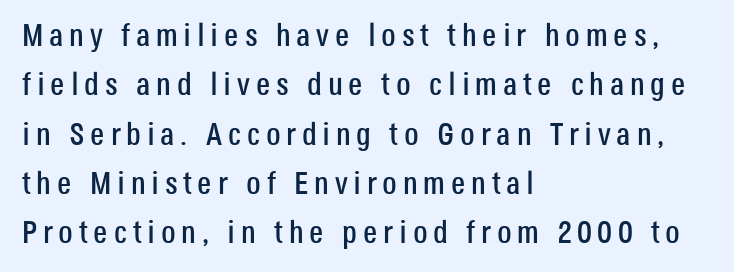
Q: Is the text italic (slanted)? A: No, it is upright.
Q: Is the typeface a serif or a sans-serif typeface? A: Sans-serif.
Q: Is the text underlined? A: No.
Q: How is the paragraph aligned? A: Left-aligned.
Q: Is the spacing between lines tight, normal or loose? A: Normal.
Q: Width (condensed, normal, or wide)? A: Condensed.
Q: Stroke contrast? A: Low.
Q: x-height? A: Large.
Q: Monospaced? A: No.
